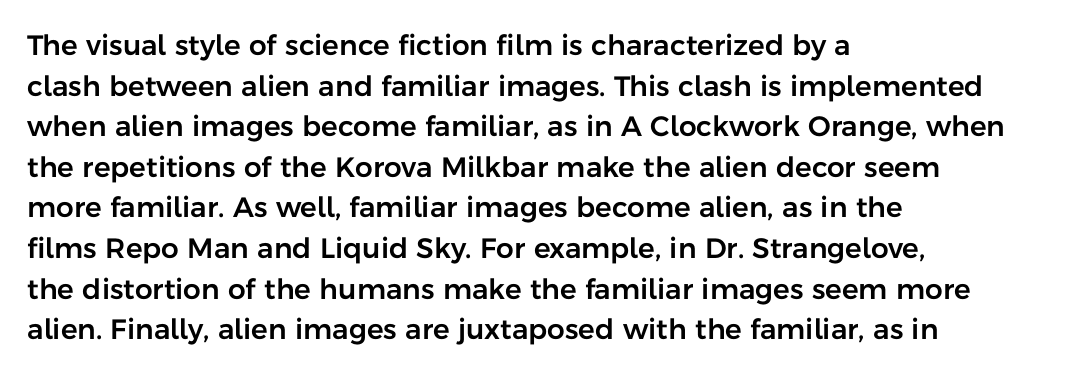
Q: Is the text italic (slanted)? A: No, it is upright.
Q: Is the typeface a serif or a sans-serif typeface? A: Sans-serif.
Q: Is the text underlined? A: No.
Q: How is the paragraph aligned? A: Left-aligned.
Q: Is the spacing between letters normal or unusually wide? A: Normal.
Q: Is the spacing between lines tight, normal or loose? A: Normal.
Q: Width (condensed, normal, or wide)? A: Normal.
Q: Stroke contrast? A: Low.
Q: x-height? A: Medium.
Q: Monospaced? A: No.
